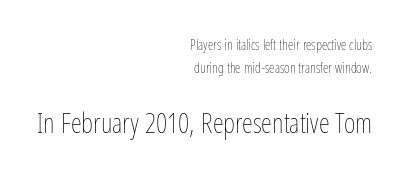
{"italic": "no", "bold": "no", "weight": "thin", "width": "condensed", "stroke_contrast": "low", "x_height": "medium", "monospaced": "no", "underline": "no", "align": "right", "line_spacing": "normal", "line_spacing_ratio": 1.67, "letter_spacing": "normal", "letter_spacing_em": 0.0, "larger_block": "second", "size_ratio": 2.0, "glyph_px": 28}
